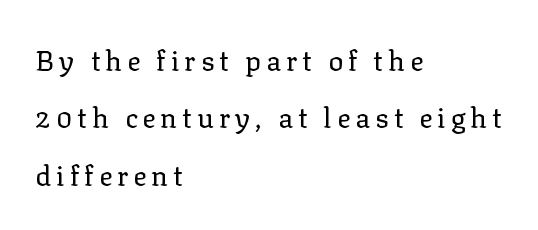
This reads as an unemphasized weight, regular at the heaviest. Rule under the text: the space is simply empty. The rag falls on the right side of this text block. Examine the stroke ends and you'll spot serifs. The face used here is proportionally spaced, like ordinary book or web type. Posture: upright roman.
